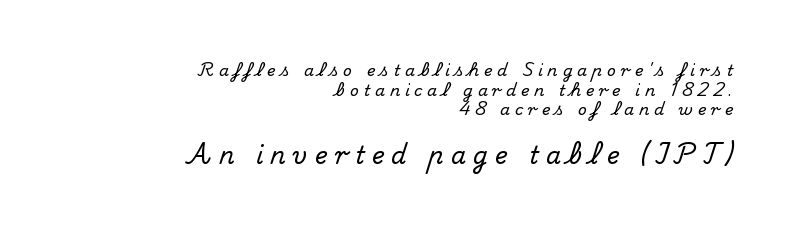
Is the block centered? No — it sits flush against the right margin. Someone cranked the tracking dial way up on this one. The face used here appears at its bigger size in the lower chunk. Lines of text with bare space underneath.
